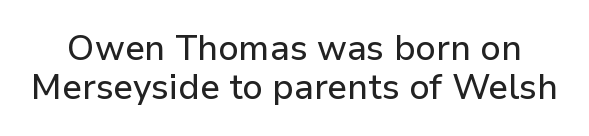
The image shows 35 px sans-serif type, upright; set tight line spacing (1.11x), normal letter spacing, not underlined; low stroke contrast and a medium x-height.
